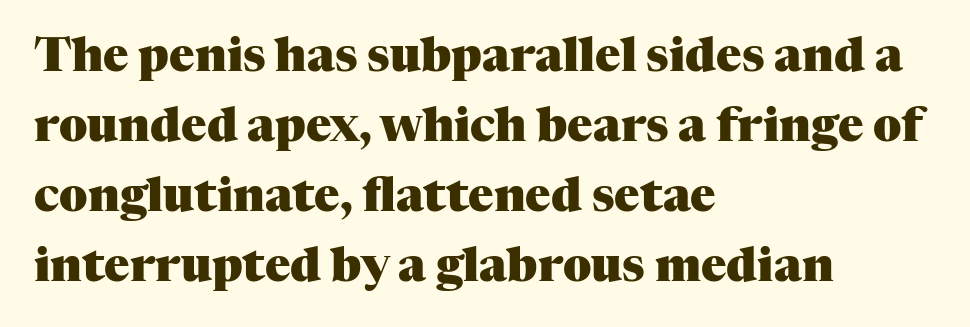
Q: Is the text bold? A: Yes.
Q: Is the text italic (slanted)? A: No, it is upright.
Q: Is the typeface a serif or a sans-serif typeface? A: Serif.
Q: Is the text underlined? A: No.
Q: How is the paragraph aligned? A: Left-aligned.
Q: Is the spacing between letters normal or unusually wide? A: Normal.
Q: Is the spacing between lines tight, normal or loose? A: Normal.
Q: Width (condensed, normal, or wide)? A: Normal.
Q: Stroke contrast? A: Medium.
Q: x-height? A: Medium.
Q: Monospaced? A: No.
